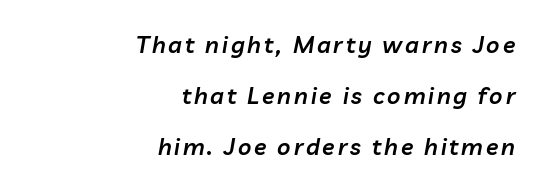
The face used here is a semibold: visibly heavier than regular, lighter than bold. The space beneath each line is pristine and unruled. A typesetter would call this leading open, well beyond the default. It's the slanting kind of type. The rendering anchors every line to the right-hand side.
